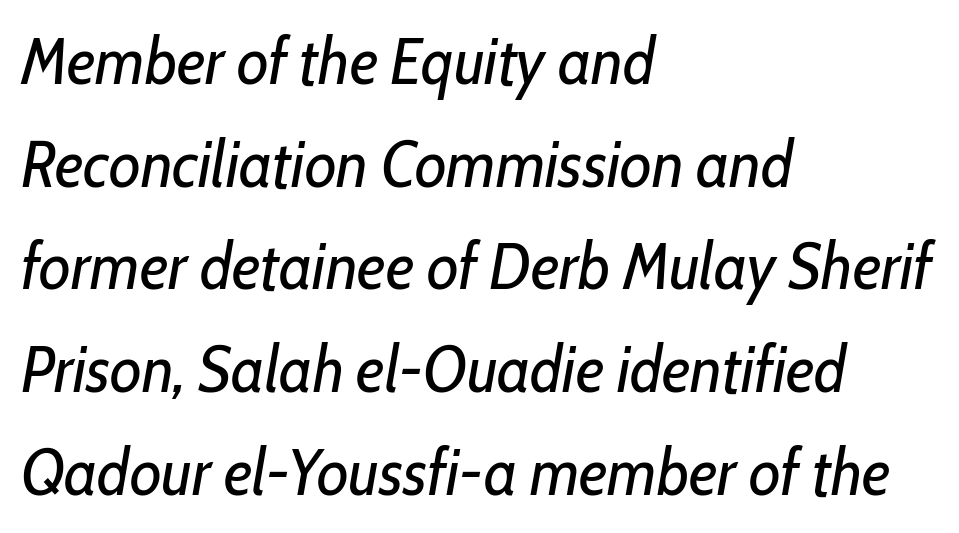
The image shows 65 px regular-weight, condensed type, italic (leaning right); set left-aligned, normal line spacing (1.58x), normal letter spacing, not underlined; low stroke contrast and a medium x-height.
